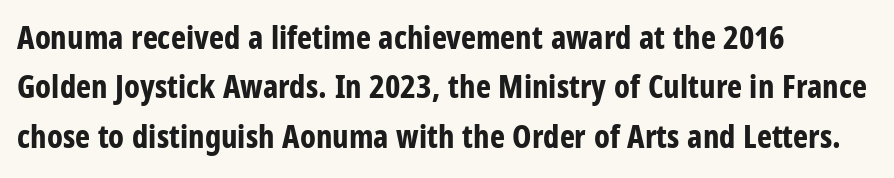
The image shows 32 px bold, condensed sans-serif type, upright; set left-aligned, normal line spacing (1.54x), normal letter spacing, not underlined; low stroke contrast and a large x-height.
